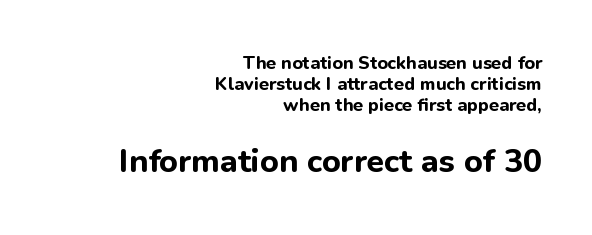
Short and long lines alike share a common ending point at right. Nope, no serifs anywhere on these letters. Typographic density is high because the face is bold. Italic? Not at all — the glyphs are vertical. Note the varied advance widths — an 'i' is clearly narrower than an 'm'. Reading top to bottom, the characters get bigger at the block break.
